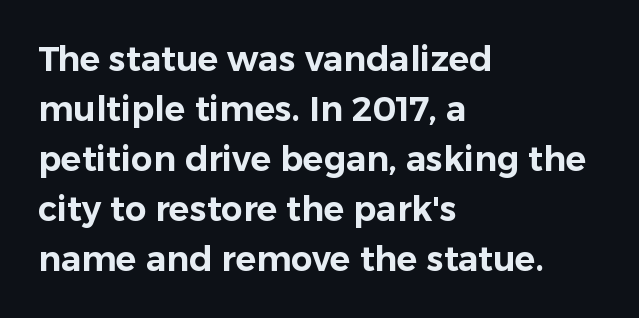
Lines of text with bare space underneath. One glance says typical: line gaps are just what's usual. Note the varied advance widths — an 'i' is clearly narrower than an 'm'. Style check: upright. The setting favours the left margin, as ordinary paragraphs usually do. Does extra space separate the letters? No, they use regular spacing.
